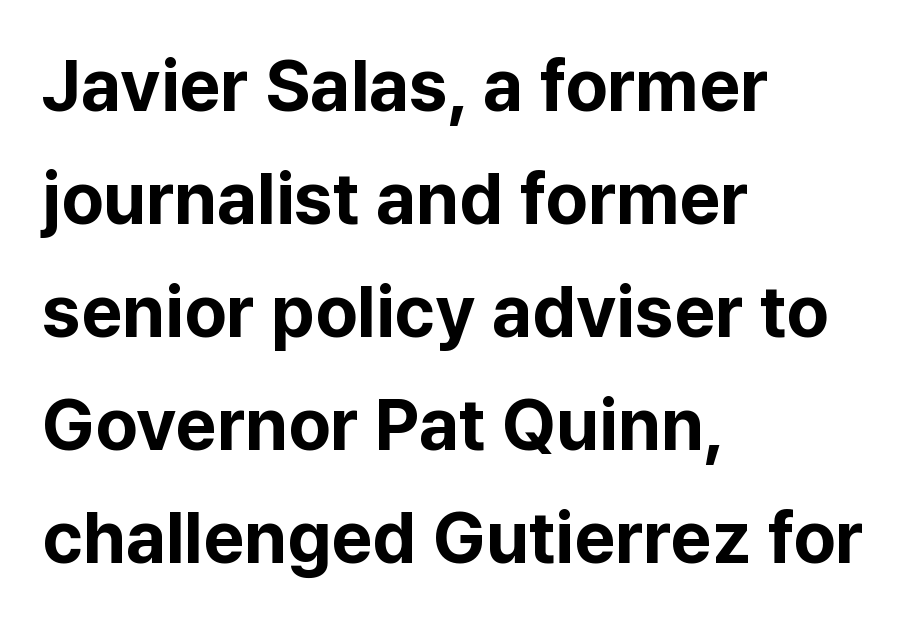
Q: Is the text bold? A: Yes.
Q: Is the text italic (slanted)? A: No, it is upright.
Q: Is the typeface a serif or a sans-serif typeface? A: Sans-serif.
Q: Is the text underlined? A: No.
Q: How is the paragraph aligned? A: Left-aligned.
Q: Is the spacing between letters normal or unusually wide? A: Normal.
Q: Is the spacing between lines tight, normal or loose? A: Normal.
Q: Width (condensed, normal, or wide)? A: Normal.
Q: Stroke contrast? A: Low.
Q: x-height? A: Medium.
Q: Monospaced? A: No.
